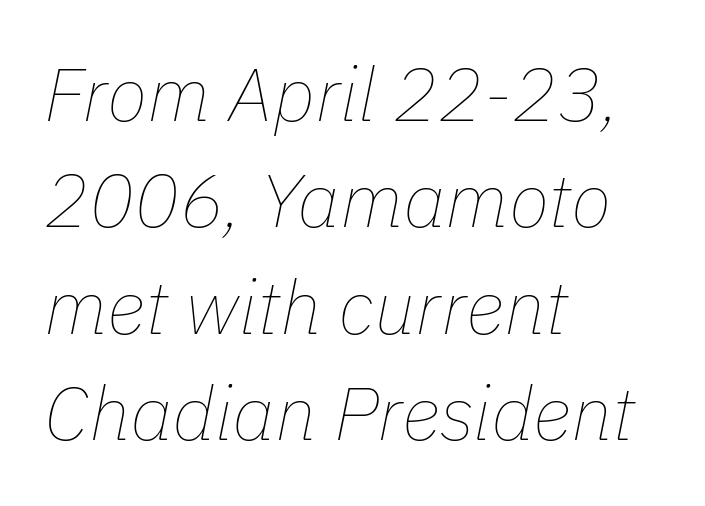
Q: Is the text bold? A: No.
Q: Is the text italic (slanted)? A: Yes, it leans right by about 11 degrees.
Q: Is the text underlined? A: No.
Q: How is the paragraph aligned? A: Left-aligned.
Q: Is the spacing between letters normal or unusually wide? A: Normal.
Q: Is the spacing between lines tight, normal or loose? A: Normal.
Q: Width (condensed, normal, or wide)? A: Normal.
Q: Stroke contrast? A: Low.
Q: x-height? A: Medium.
Q: Monospaced? A: No.
